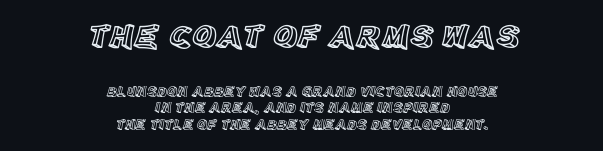
The image shows 33 px text type; set centered, line spacing 1.17x, normal letter spacing, not underlined; the first (top) block is 2.36x larger; a large x-height.
